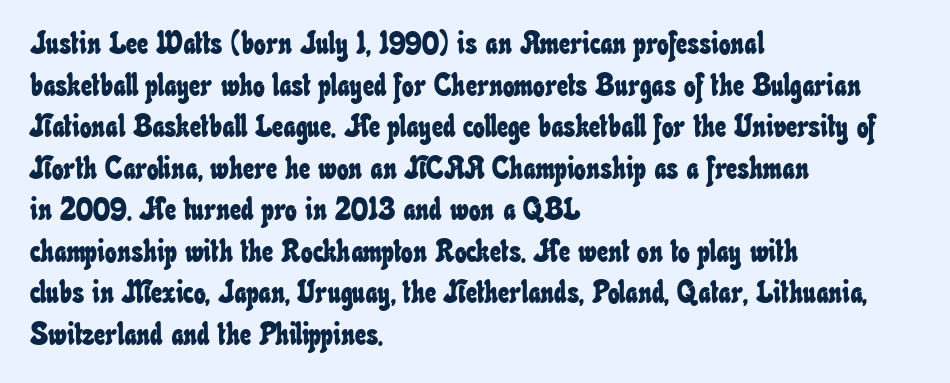
Where is the straight margin? On the left. The letters sit at their default tracking, neither squeezed nor spread. The specimen omits any rule beneath the text block's lines. The passage shown stacks its lines at a standard gap. A typesetter would call this proportional, since set widths differ per character.
